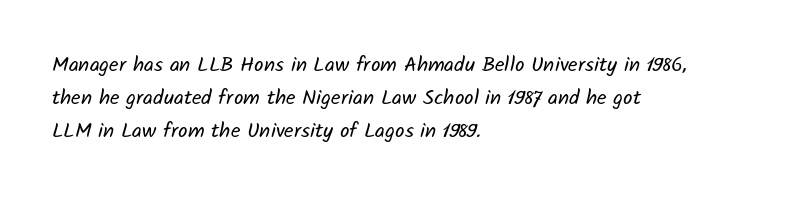
Q: Is the text bold? A: No.
Q: Is the text underlined? A: No.
Q: How is the paragraph aligned? A: Left-aligned.
Q: Is the spacing between letters normal or unusually wide? A: Normal.
Q: Is the spacing between lines tight, normal or loose? A: Normal.
